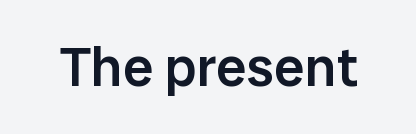
{"serif": "no", "italic": "no", "bold": "semi", "weight": "semibold", "width": "normal", "stroke_contrast": "low", "x_height": "medium", "monospaced": "no", "underline": "no", "letter_spacing": "normal", "letter_spacing_em": 0.0, "glyph_px": 55}
